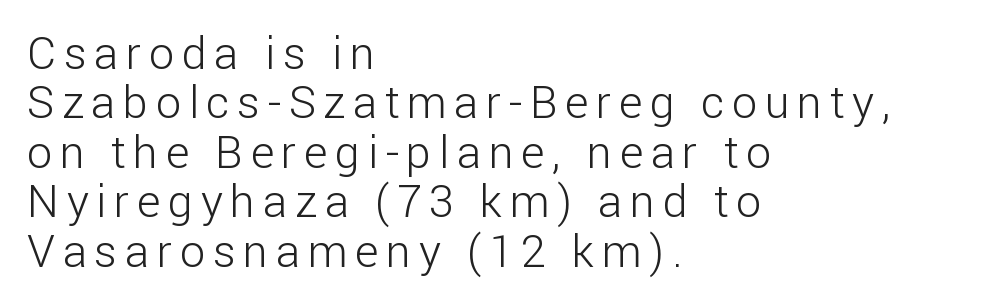
{"serif": "no", "italic": "no", "bold": "no", "weight": "light", "width": "normal", "stroke_contrast": "low", "x_height": "medium", "monospaced": "no", "underline": "no", "align": "left", "line_spacing": "tight", "line_spacing_ratio": 1.1, "glyph_px": 45}
